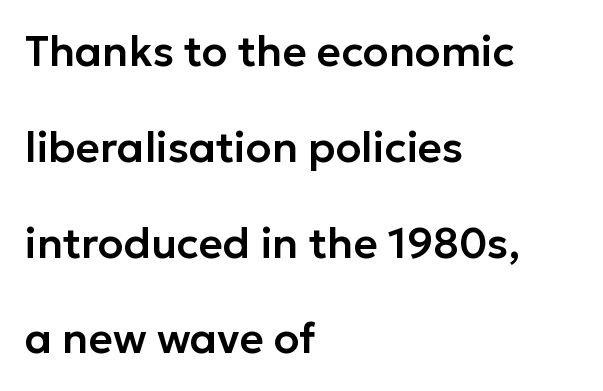
Q: Is the text italic (slanted)? A: No, it is upright.
Q: Is the typeface a serif or a sans-serif typeface? A: Sans-serif.
Q: Is the text underlined? A: No.
Q: How is the paragraph aligned? A: Left-aligned.
Q: Is the spacing between letters normal or unusually wide? A: Normal.
Q: Is the spacing between lines tight, normal or loose? A: Loose.
Q: Width (condensed, normal, or wide)? A: Normal.
Q: Stroke contrast? A: Low.
Q: x-height? A: Medium.
Q: Monospaced? A: No.
